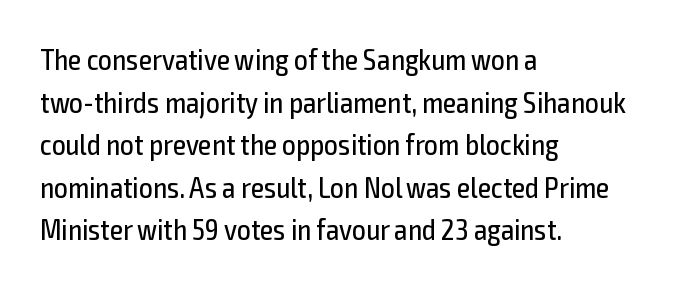
Q: Is the text bold? A: No.
Q: Is the text italic (slanted)? A: No, it is upright.
Q: Is the typeface a serif or a sans-serif typeface? A: Sans-serif.
Q: Is the text underlined? A: No.
Q: How is the paragraph aligned? A: Left-aligned.
Q: Is the spacing between letters normal or unusually wide? A: Normal.
Q: Is the spacing between lines tight, normal or loose? A: Normal.
Q: Width (condensed, normal, or wide)? A: Condensed.
Q: x-height? A: Medium.
Q: Monospaced? A: No.
